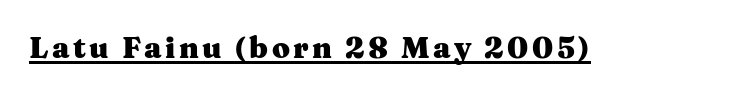
Q: Is the text bold? A: Yes.
Q: Is the text italic (slanted)? A: No, it is upright.
Q: Is the typeface a serif or a sans-serif typeface? A: Serif.
Q: Is the text underlined? A: Yes.
Q: Width (condensed, normal, or wide)? A: Wide.
Q: Stroke contrast? A: Medium.
Q: x-height? A: Medium.
Q: Monospaced? A: No.
